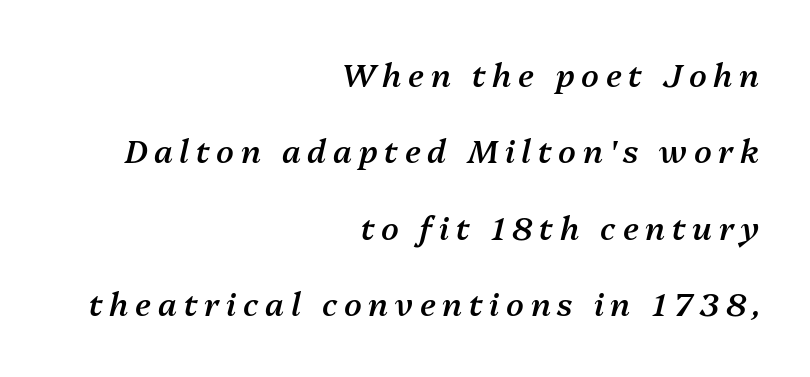
{"italic": "yes", "lean": "right", "slant_degrees": 13, "bold": "semi", "weight": "semibold", "width": "normal", "stroke_contrast": "medium", "x_height": "medium", "monospaced": "no", "underline": "no", "align": "right", "line_spacing": "loose", "line_spacing_ratio": 2.39, "letter_spacing": "wide", "letter_spacing_em": 0.21, "glyph_px": 32}
